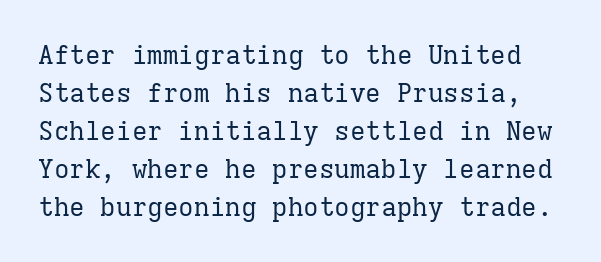
The image shows 26 px text type, upright; set normal line spacing (1.46x), normal letter spacing, not underlined.
